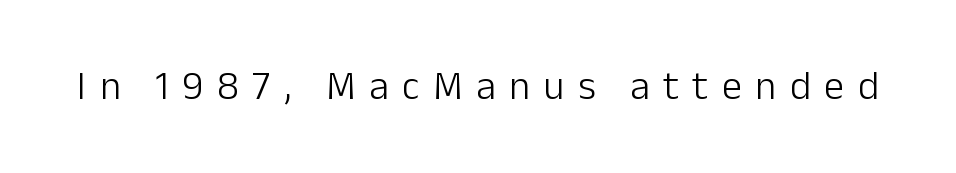
The image shows 40 px light sans-serif type, upright; set unusually wide letter spacing (+0.34 em), not underlined; low stroke contrast and a medium x-height.
